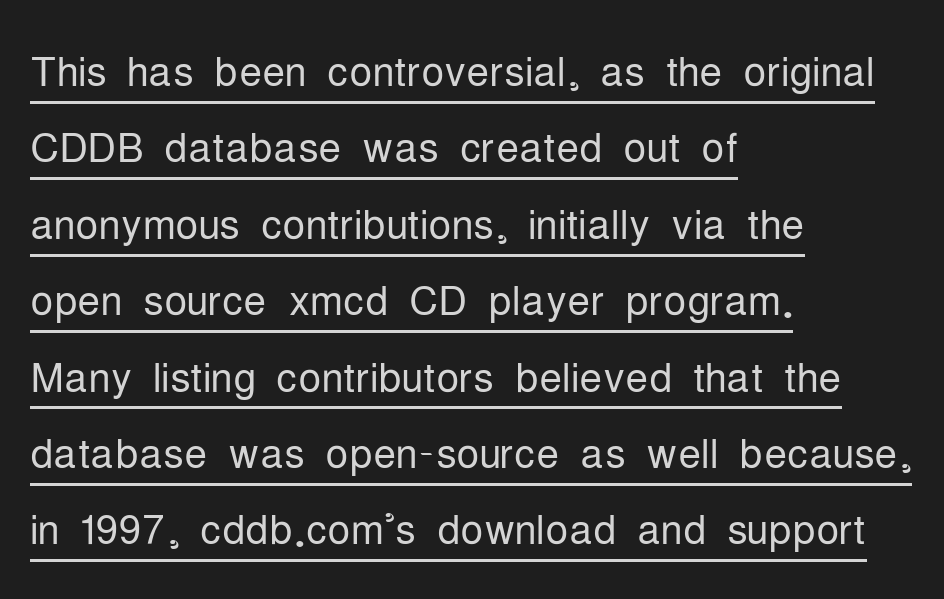
The image shows 57 px light, condensed sans-serif type, upright; set left-aligned, normal line spacing (1.34x), normal letter spacing, underlined; low stroke contrast and a medium x-height.
